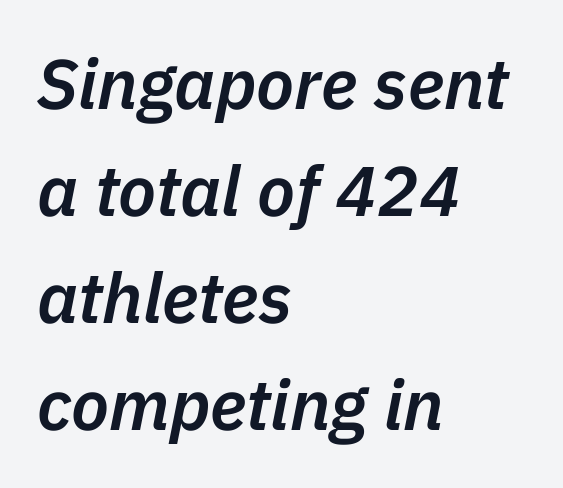
The image shows 70 px semibold type, italic (leaning right); set left-aligned, normal line spacing (1.53x), normal letter spacing, not underlined; low stroke contrast and a medium x-height.
